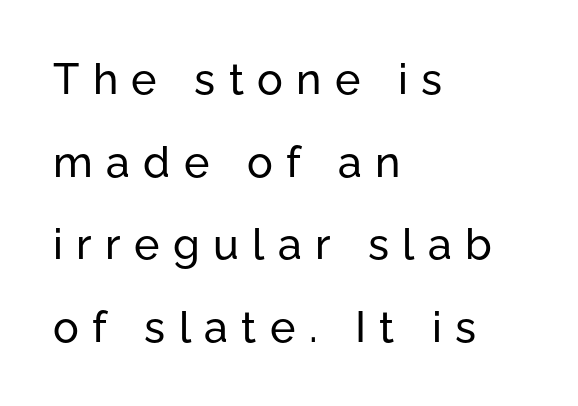
The rag falls on the right side of this text block. In terms of leading, this rendering errs on the spacious side. Check the space under the baseline: it is left empty. Posture: straight, roman, zero tilt. Each letter keeps its own natural width here, so spacing adapts to shape.
